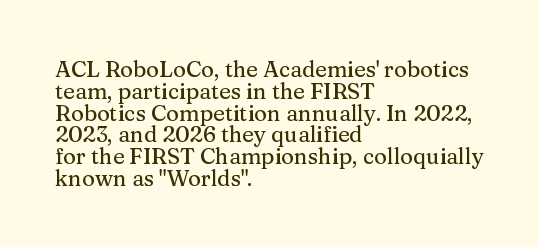
The image shows 22 px text type, upright; set left-aligned, tight line spacing (0.99x), normal letter spacing, not underlined.
